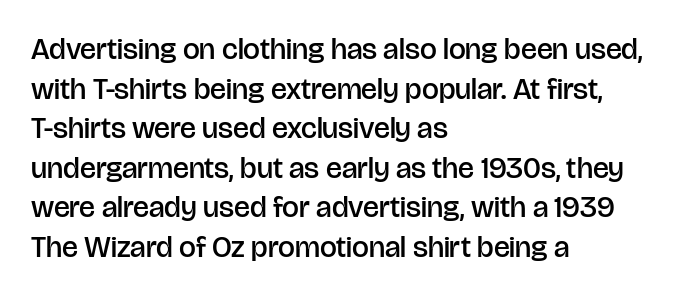
The image shows 30 px semibold sans-serif type, upright; set left-aligned, normal line spacing (1.32x), normal letter spacing, not underlined; low stroke contrast and a large x-height.
